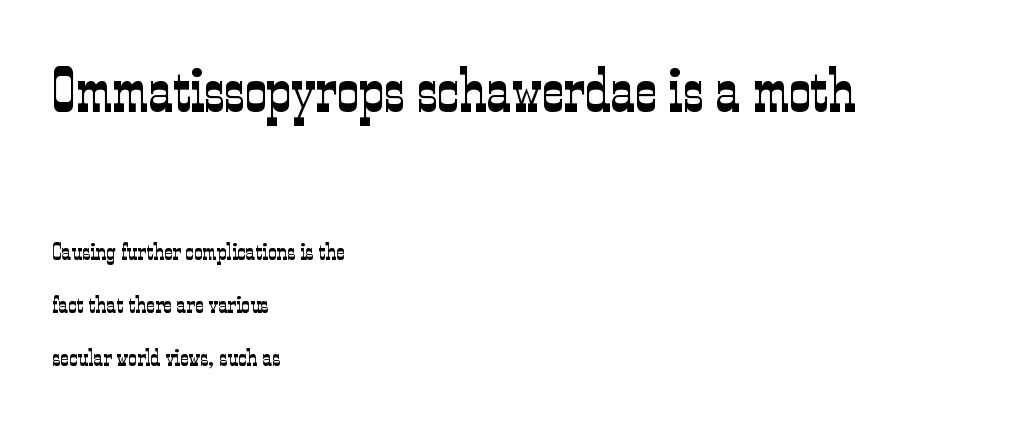
{"serif": "yes", "italic": "no", "bold": "no", "weight": "light", "width": "condensed", "stroke_contrast": "low", "x_height": "medium", "monospaced": "no", "underline": "no", "align": "left", "line_spacing": "loose", "line_spacing_ratio": 2.21, "letter_spacing": "normal", "letter_spacing_em": 0.0, "larger_block": "first", "size_ratio": 2.54, "glyph_px": 61}
